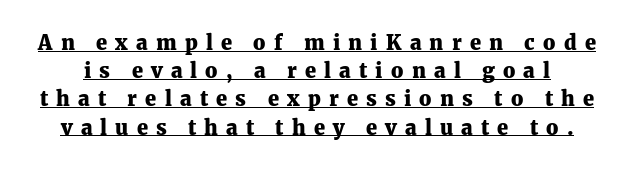
{"italic": "no", "bold": "yes", "underline": "yes", "line_spacing": "normal", "line_spacing_ratio": 1.41, "letter_spacing": "wide", "letter_spacing_em": 0.41, "glyph_px": 20}
